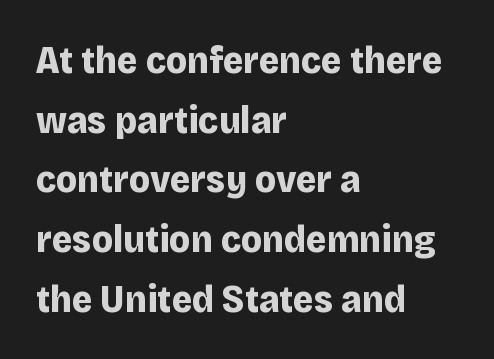
Is this a sans? Yes — the strokes have no serifs. Spacing verdict: proportional, widths tailored to each character. Baseline-to-baseline distance is the conventional proportion of letter height. Do the letters lean? They stand straight. As a designer I'd log this as weight 700, bold. Leftover space on each line is placed entirely after the last word.
